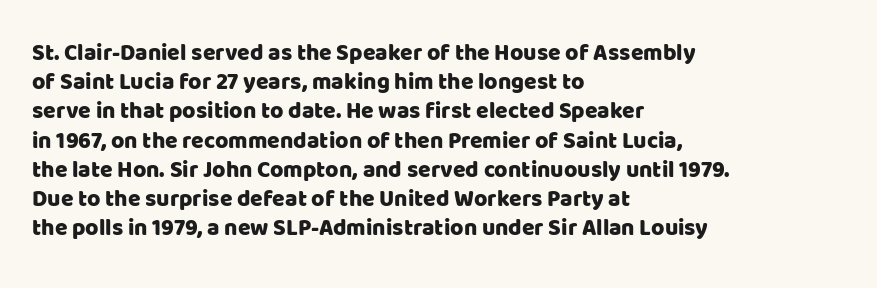
{"italic": "no", "underline": "no", "align": "left", "line_spacing": "normal", "line_spacing_ratio": 1.27, "letter_spacing": "normal", "letter_spacing_em": 0.0, "glyph_px": 23}
